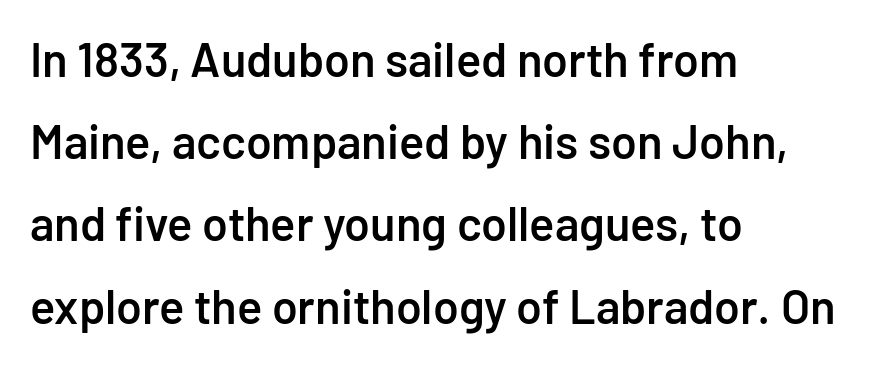
The image shows 47 px semibold sans-serif type, upright; set left-aligned, line spacing 1.75x, normal letter spacing, not underlined; low stroke contrast and a medium x-height.
